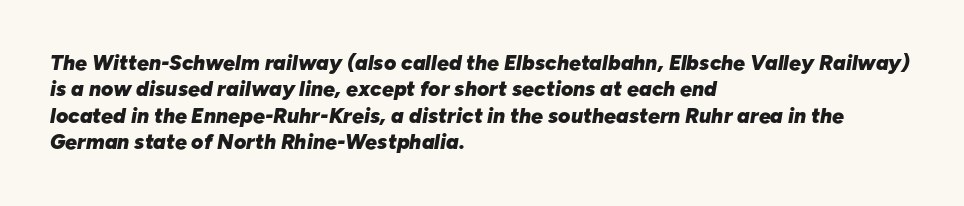
Q: Is the text bold? A: Yes.
Q: Is the text italic (slanted)? A: Yes, it leans right by about 10 degrees.
Q: Is the text underlined? A: No.
Q: How is the paragraph aligned? A: Left-aligned.
Q: Is the spacing between letters normal or unusually wide? A: Normal.
Q: Is the spacing between lines tight, normal or loose? A: Normal.
